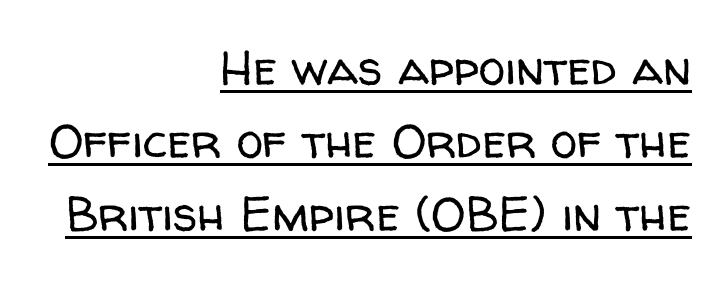
{"serif": "no", "italic": "no", "bold": "no", "weight": "regular", "width": "normal", "stroke_contrast": "low", "x_height": "medium", "monospaced": "no", "underline": "yes", "align": "right", "line_spacing": "normal", "line_spacing_ratio": 1.52, "letter_spacing": "normal", "letter_spacing_em": 0.0, "glyph_px": 48}
